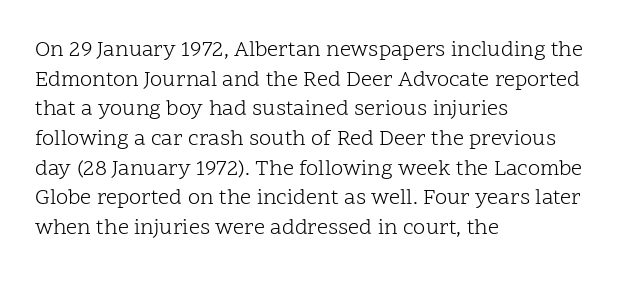
{"italic": "no", "bold": "no", "underline": "no", "align": "left", "line_spacing": "normal", "line_spacing_ratio": 1.35, "letter_spacing": "normal", "letter_spacing_em": 0.0, "glyph_px": 22}
